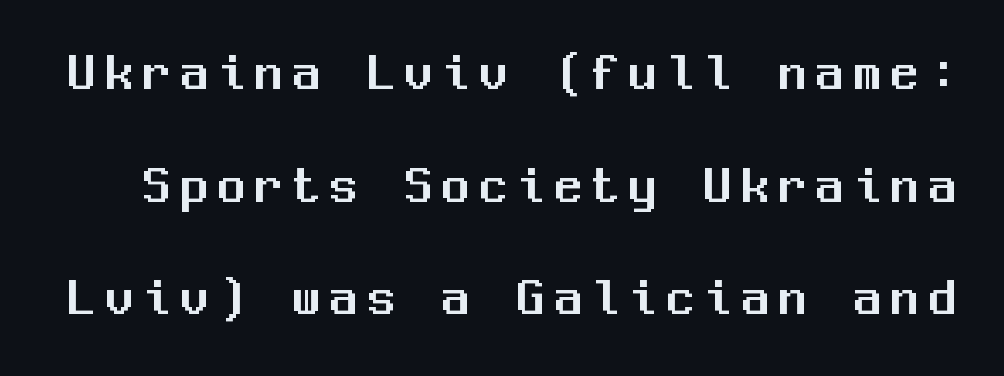
{"serif": "no", "italic": "no", "width": "normal", "stroke_contrast": "medium", "x_height": "medium", "monospaced": "yes", "underline": "no", "line_spacing": "loose", "line_spacing_ratio": 2.05, "glyph_px": 55}
